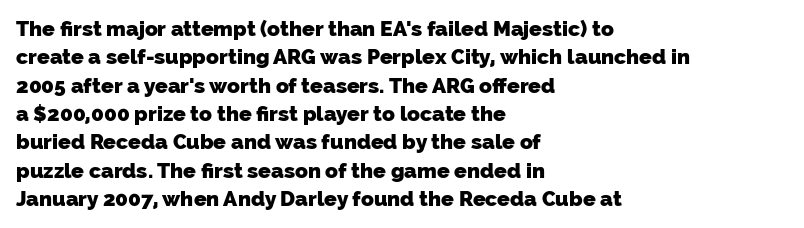
A typesetter would call this leading conventional body-copy spacing. Is the block centered? No — it sits flush against the left margin. Characters follow at the spacing the type designer built in. Strokes here are thick enough to call this a true bold. The foot of each line stays bare and open.
